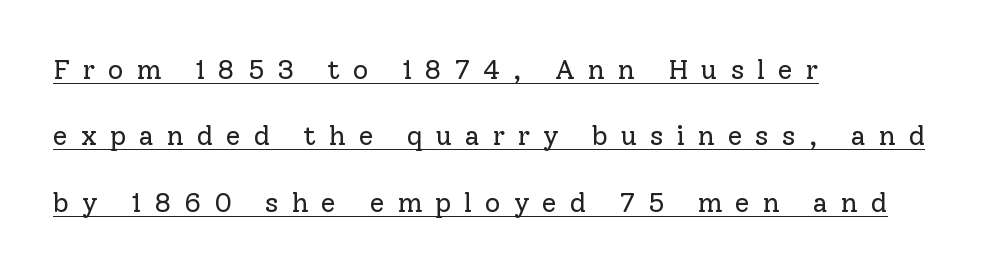
The image shows 27 px text type, upright; set left-aligned, loose line spacing (2.46x), unusually wide letter spacing (+0.48 em), underlined.
